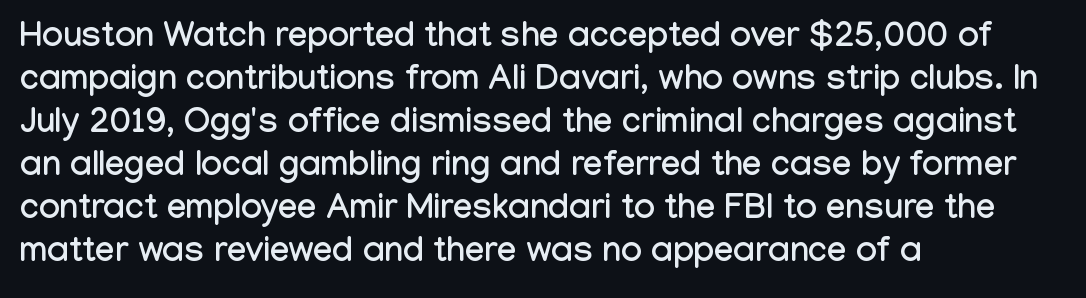
Casual observation: everything's shoved over to the left. The strip under each line holds only bare page. Stroke terminals: plain, sans-serif. Vertical strokes here are truly vertical.
